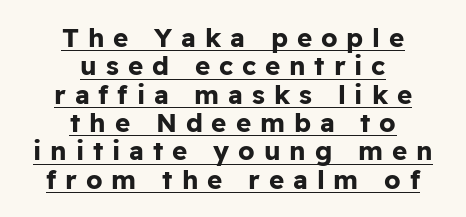
Notice how a bar underscores the lettering throughout. If you folded the block vertically in half, each line would mirror itself in length. If you drew a line through each stem, it would be perfectly vertical. This is heavy type, rendered in bold. Observe the wide spacing: letters keep a clear distance from each other. Regarding leading, the lines here are crowded together.
